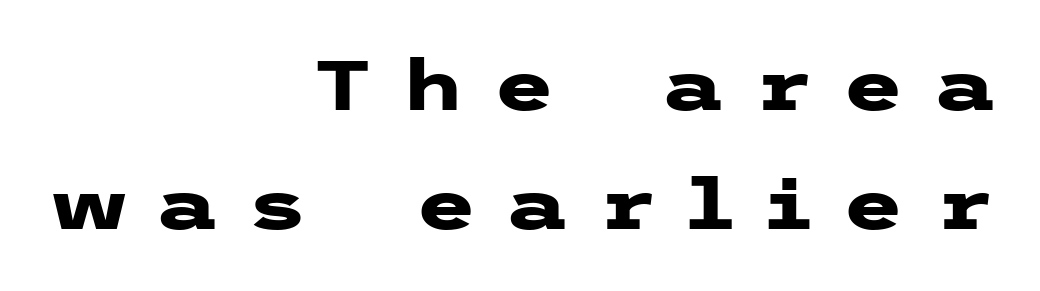
The image shows 71 px heavy, wide sans-serif type, upright; set right-aligned, normal line spacing (1.68x), unusually wide letter spacing (+0.4 em), not underlined; low stroke contrast and a medium x-height.
